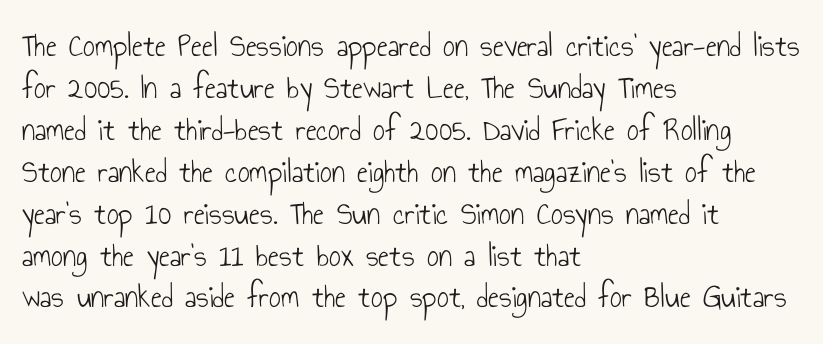
Q: Is the text bold? A: No.
Q: Is the text italic (slanted)? A: No, it is upright.
Q: Is the typeface a serif or a sans-serif typeface? A: Sans-serif.
Q: Is the text underlined? A: No.
Q: How is the paragraph aligned? A: Left-aligned.
Q: Is the spacing between letters normal or unusually wide? A: Normal.
Q: Is the spacing between lines tight, normal or loose? A: Normal.
Q: Width (condensed, normal, or wide)? A: Condensed.
Q: Stroke contrast? A: Low.
Q: x-height? A: Small.
Q: Monospaced? A: No.
